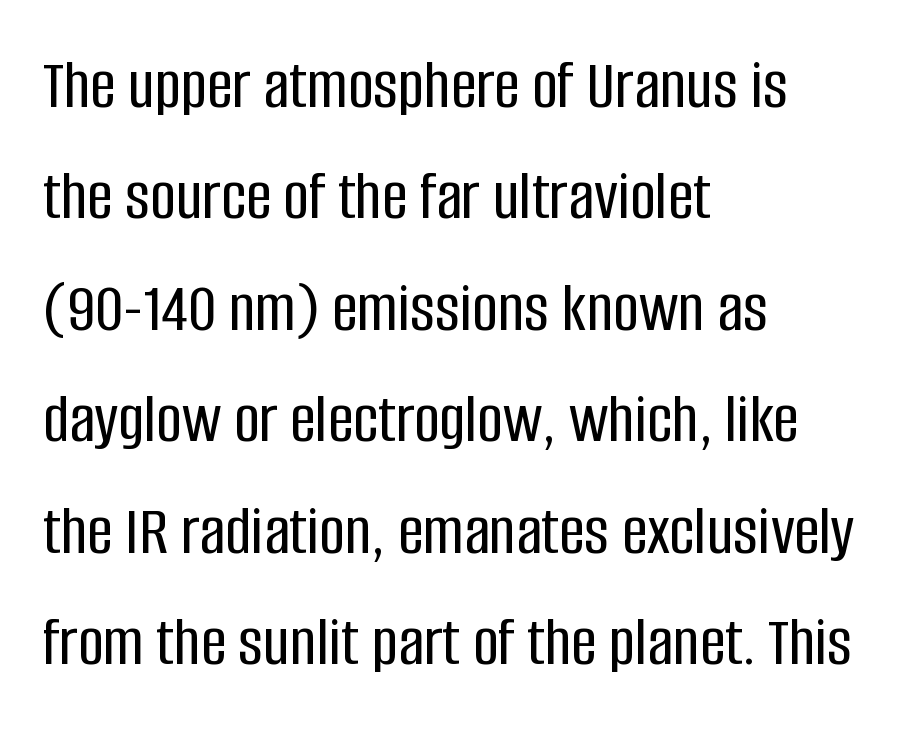
The image shows 71 px condensed sans-serif type, upright; set left-aligned, normal line spacing (1.57x), normal letter spacing, not underlined; low stroke contrast and a large x-height.
